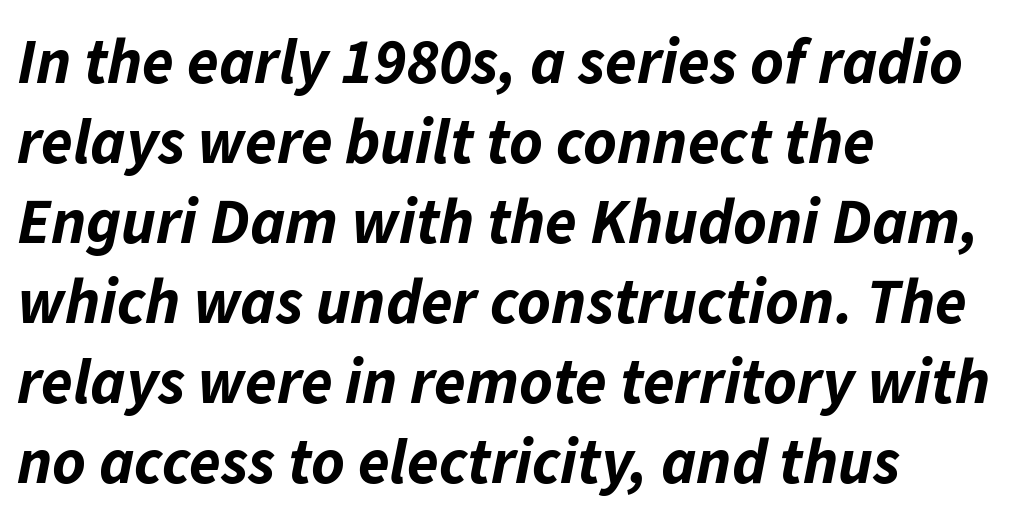
When letters slant like this, we call the style italic. Does the leading feel generous? No, just average. Left-aligned paragraph, ragged on the right. Thick stems and heavy bowls — unmistakably bold.
